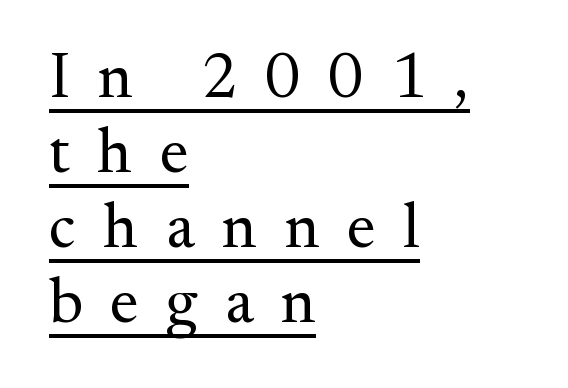
Q: Is the text bold? A: No.
Q: Is the text italic (slanted)? A: No, it is upright.
Q: Is the typeface a serif or a sans-serif typeface? A: Serif.
Q: Is the text underlined? A: Yes.
Q: How is the paragraph aligned? A: Left-aligned.
Q: Is the spacing between letters normal or unusually wide? A: Unusually wide.
Q: Width (condensed, normal, or wide)? A: Normal.
Q: Stroke contrast? A: Medium.
Q: x-height? A: Small.
Q: Monospaced? A: No.
